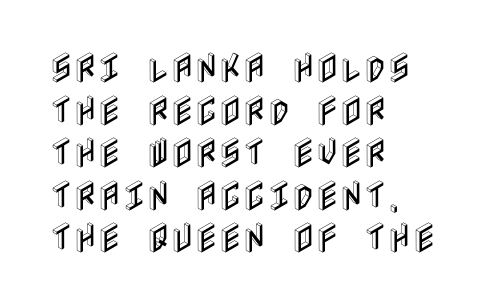
Q: Is the text italic (slanted)? A: No, it is upright.
Q: Is the text underlined? A: No.
Q: How is the paragraph aligned? A: Left-aligned.
Q: Is the spacing between letters normal or unusually wide? A: Normal.
Q: Is the spacing between lines tight, normal or loose? A: Normal.
Q: Width (condensed, normal, or wide)? A: Condensed.
Q: x-height? A: Large.
